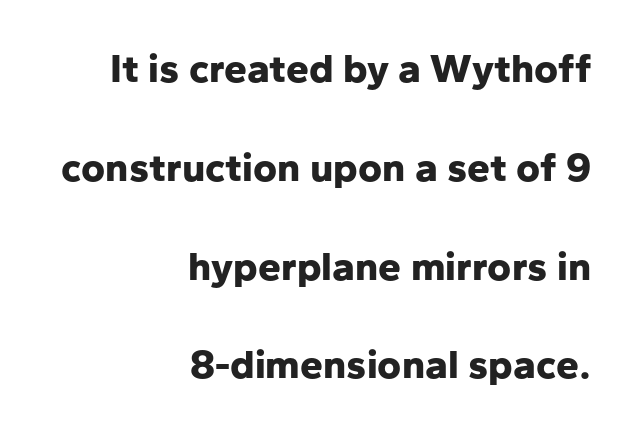
Q: Is the text bold? A: Yes.
Q: Is the text italic (slanted)? A: No, it is upright.
Q: Is the typeface a serif or a sans-serif typeface? A: Sans-serif.
Q: Is the text underlined? A: No.
Q: How is the paragraph aligned? A: Right-aligned.
Q: Is the spacing between letters normal or unusually wide? A: Normal.
Q: Is the spacing between lines tight, normal or loose? A: Loose.
Q: Width (condensed, normal, or wide)? A: Normal.
Q: Stroke contrast? A: Low.
Q: x-height? A: Medium.
Q: Monospaced? A: No.
